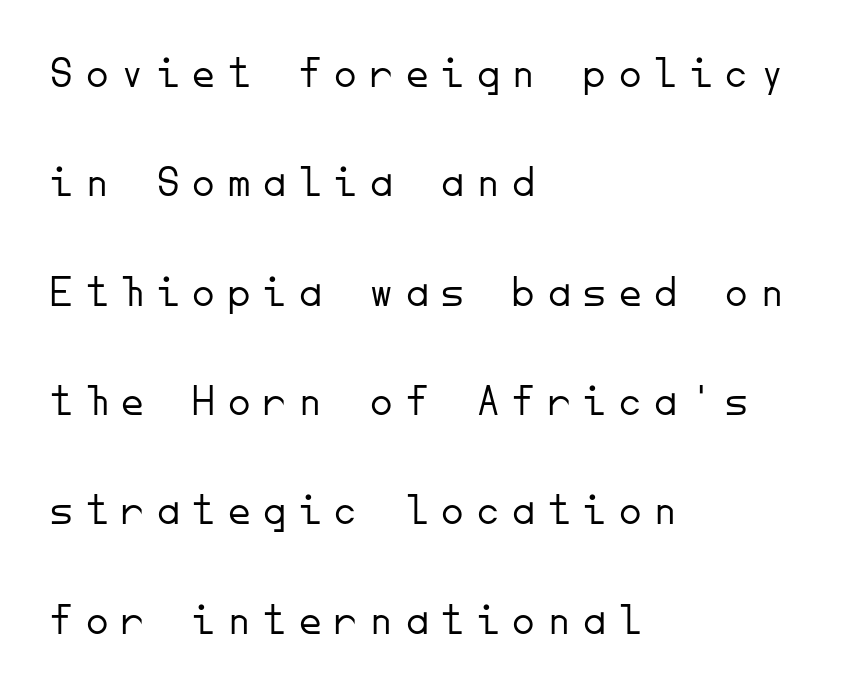
No word sits above an underline. The font's upright variant was chosen for this text. The letters look calm and open, with moderate or lighter stems. Grotesque or geometric, the face here clearly has no serifs. Every character here occupies the same horizontal width, giving the sample a typewriter-like rhythm.
